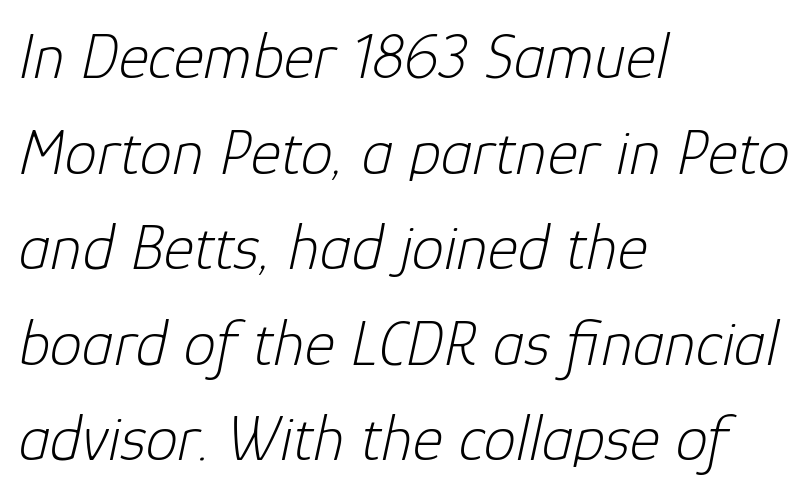
{"italic": "yes", "lean": "right", "slant_degrees": 12, "bold": "no", "weight": "light", "width": "normal", "stroke_contrast": "low", "x_height": "medium", "monospaced": "no", "underline": "no", "align": "left", "line_spacing": "normal", "line_spacing_ratio": 1.47, "letter_spacing": "normal", "letter_spacing_em": 0.0, "glyph_px": 65}
